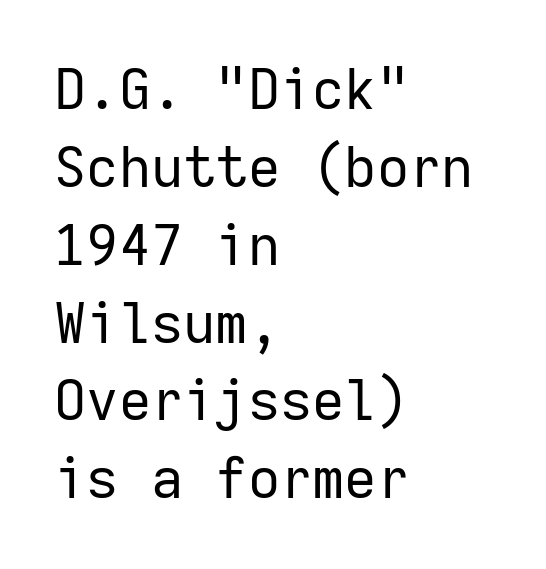
These lines are rendered in a fixed-pitch font. Posture: upright roman. The cut favours lightness, reaching ordinary text weight at its darkest. The designer went with a sans here, leaving each stem footless. No word sits above an underline.
